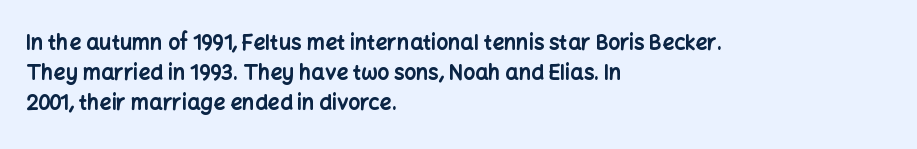
Emphasis by weight is at full strength: bold. Compared with typical body copy, the letter spacing here is the same. The passage shown is not underscored anywhere. Each new line begins a customary step beneath the previous one.
